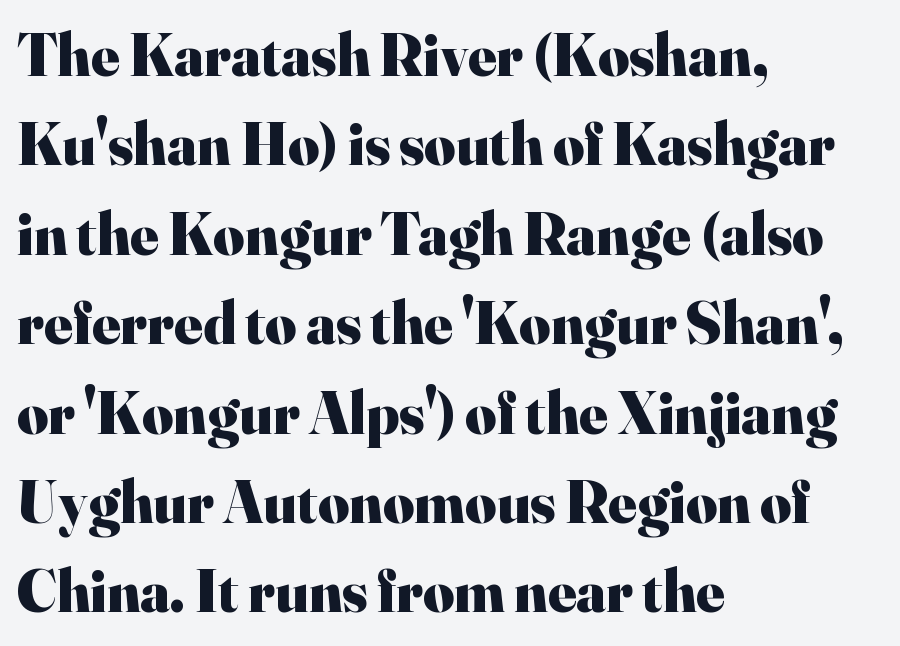
Q: Is the text bold? A: Yes.
Q: Is the text italic (slanted)? A: No, it is upright.
Q: Is the typeface a serif or a sans-serif typeface? A: Serif.
Q: Is the text underlined? A: No.
Q: How is the paragraph aligned? A: Left-aligned.
Q: Is the spacing between letters normal or unusually wide? A: Normal.
Q: Is the spacing between lines tight, normal or loose? A: Normal.
Q: Width (condensed, normal, or wide)? A: Normal.
Q: Stroke contrast? A: High.
Q: x-height? A: Small.
Q: Monospaced? A: No.
